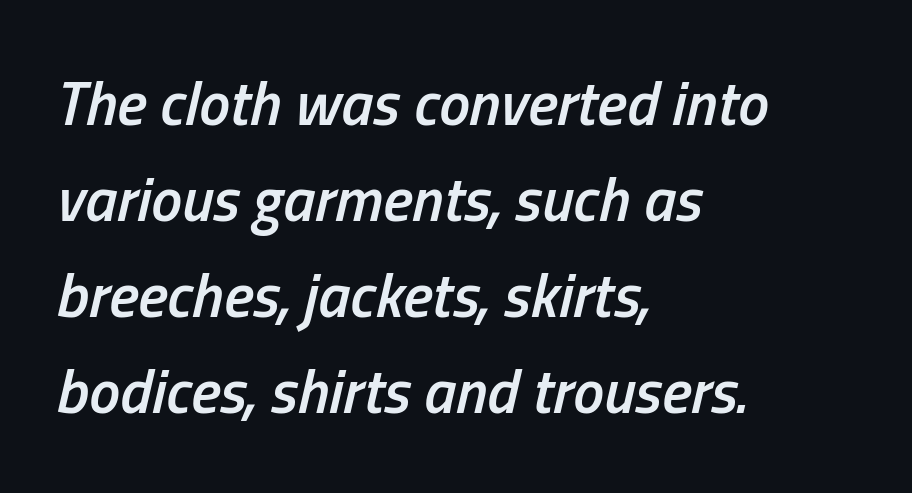
Typeset ragged right — the left edge is the straight one. The leading is moderate, giving the passage an even texture. Has an underline been added? It has not. Weight: semibold (demi). The passage shown is typed in a proportional face where columns would drift. Honestly, the letter spacing is just normal — you wouldn't notice it.
